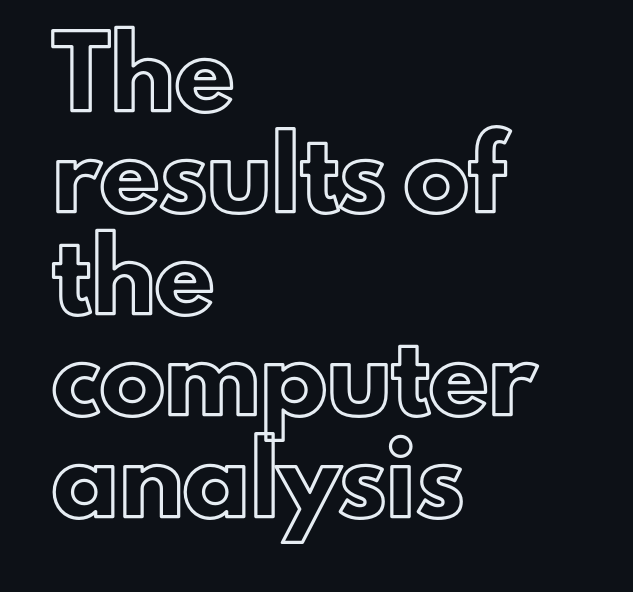
Q: Is the text italic (slanted)? A: No, it is upright.
Q: Is the text underlined? A: No.
Q: How is the paragraph aligned? A: Left-aligned.
Q: Is the spacing between letters normal or unusually wide? A: Normal.
Q: Is the spacing between lines tight, normal or loose? A: Normal.
Q: Width (condensed, normal, or wide)? A: Normal.
Q: x-height? A: Small.
Q: Monospaced? A: No.
